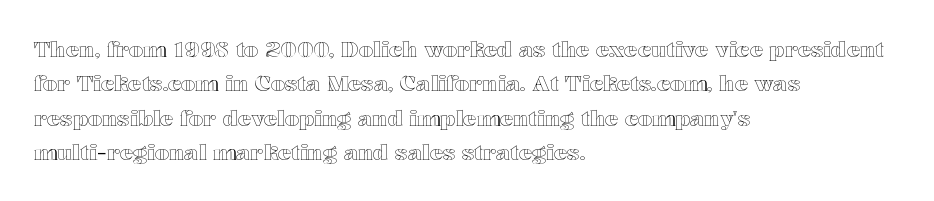
The image shows 22 px text type, upright; set left-aligned, normal line spacing (1.56x), normal letter spacing, not underlined.
